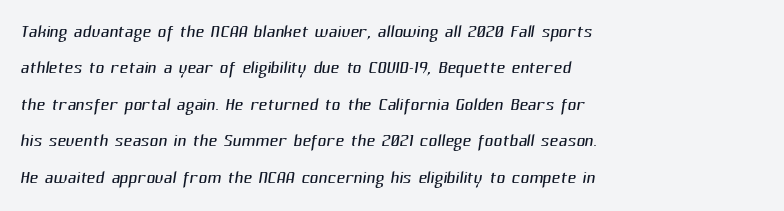
Q: Is the text bold? A: No.
Q: Is the text underlined? A: No.
Q: How is the paragraph aligned? A: Left-aligned.
Q: Is the spacing between letters normal or unusually wide? A: Normal.
Q: Is the spacing between lines tight, normal or loose? A: Normal.
